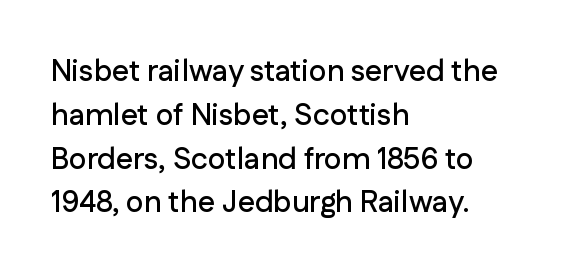
{"serif": "no", "italic": "no", "width": "normal", "stroke_contrast": "low", "x_height": "medium", "monospaced": "no", "underline": "no", "align": "left", "line_spacing": "normal", "line_spacing_ratio": 1.46, "letter_spacing": "normal", "letter_spacing_em": 0.0, "glyph_px": 30}
